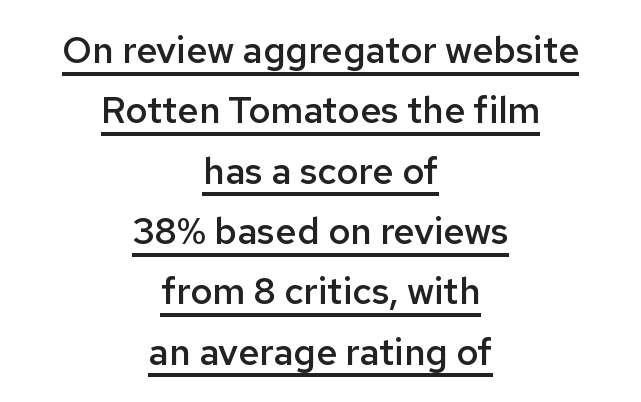
The image shows 37 px semibold sans-serif type, upright; set centered, normal line spacing (1.63x), normal letter spacing, underlined; low stroke contrast and a medium x-height.
